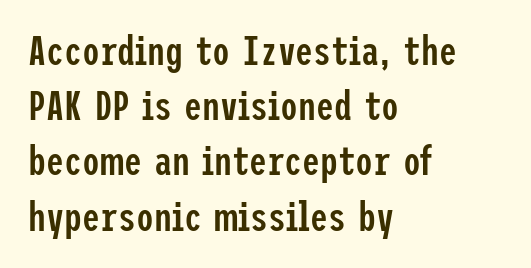
The image shows 40 px semibold, condensed sans-serif type, upright; set left-aligned, normal line spacing (1.38x), normal letter spacing, not underlined; low stroke contrast and a medium x-height.
